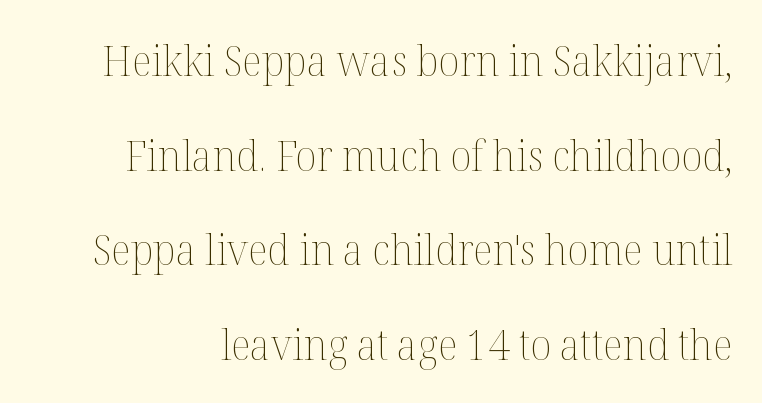
The image shows 43 px thin type, upright; set loose line spacing (2.2x), normal letter spacing, not underlined; medium stroke contrast and a medium x-height.
